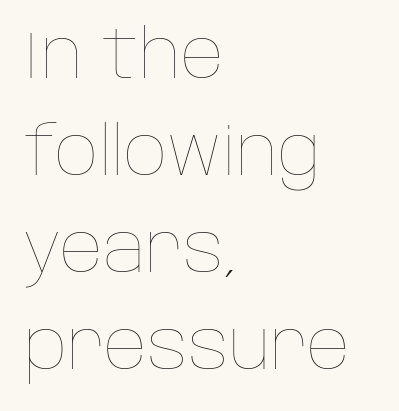
Q: Is the text bold? A: No.
Q: Is the text italic (slanted)? A: No, it is upright.
Q: Is the text underlined? A: No.
Q: How is the paragraph aligned? A: Left-aligned.
Q: Is the spacing between letters normal or unusually wide? A: Normal.
Q: Is the spacing between lines tight, normal or loose? A: Normal.
Q: Width (condensed, normal, or wide)? A: Normal.
Q: Stroke contrast? A: Low.
Q: x-height? A: Large.
Q: Monospaced? A: No.
